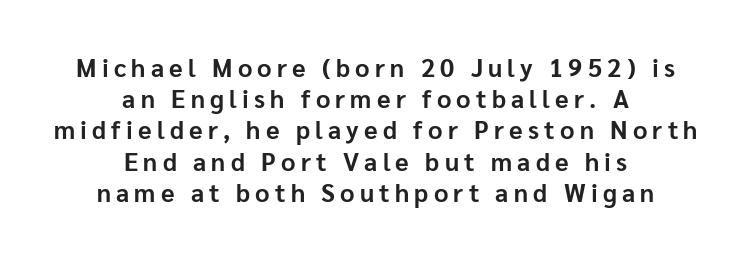
The image shows 25 px bold type, upright; set centered, normal line spacing (1.25x), unusually wide letter spacing (+0.21 em), not underlined.
